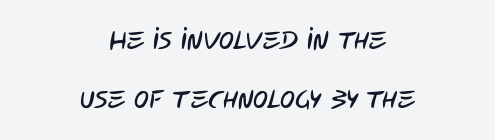
{"underline": "no", "align": "center", "line_spacing": "loose", "line_spacing_ratio": 2.35, "letter_spacing": "normal", "letter_spacing_em": 0.0, "glyph_px": 25}
